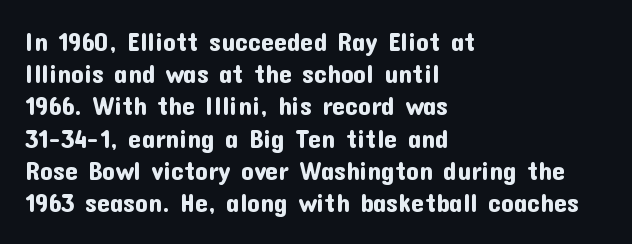
Q: Is the text italic (slanted)? A: No, it is upright.
Q: Is the text underlined? A: No.
Q: How is the paragraph aligned? A: Left-aligned.
Q: Is the spacing between letters normal or unusually wide? A: Normal.
